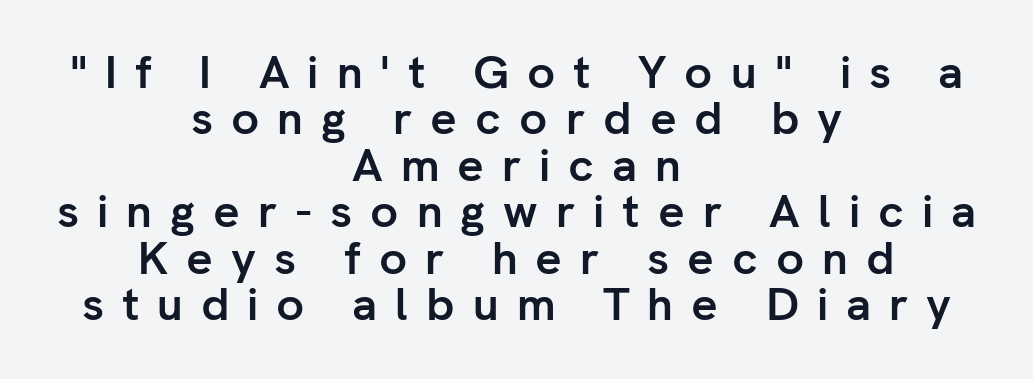
Do the characters align in a grid? No, the font is proportional. Is the letter spacing exaggerated? Yes — the characters are pushed far apart. Any mark beneath the type? The region is blank. The typeface chosen for these lines omits serifs. Where is the straight margin? There isn't one; the lines are centered.
